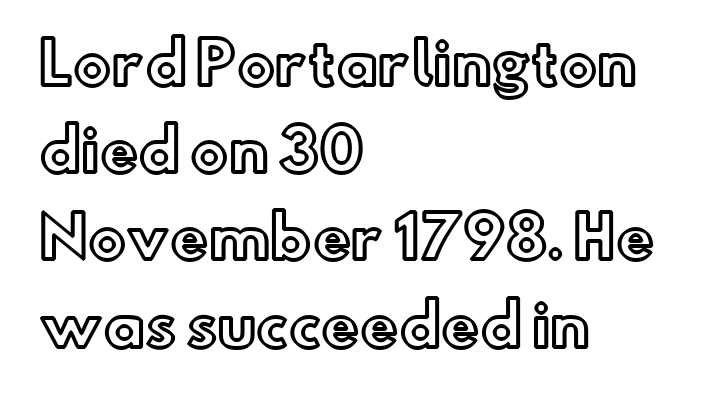
A typesetter would mark this as roman, not italic. Casual observation: everything's shoved over to the left. Does extra space separate the letters? No, they use regular spacing. Is there much room between lines? A standard amount, neither cramped nor airy.
